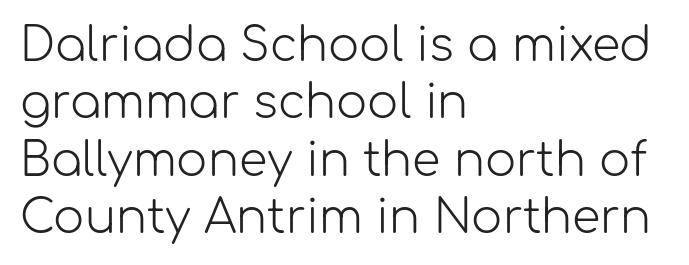
Nope, no serifs anywhere on these letters. The vertical gap from one line to the next is medium. Anything drawn beneath the words? Only blank space. The letters advance in unequal steps, a hallmark of proportional type. Caption: multi-line text, flush left, ragged right. Italic: no, the glyphs are upright roman.
